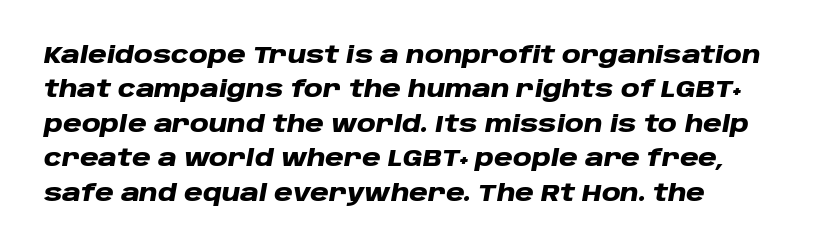
Default kerning and tracking; the words read as compact shapes. A clean baseline with only descenders dipping below it. These lines sit exactly where default settings would place them. The face used here has a pronounced slope to its letters. Students, this is bold: see how much ink each stroke carries.
